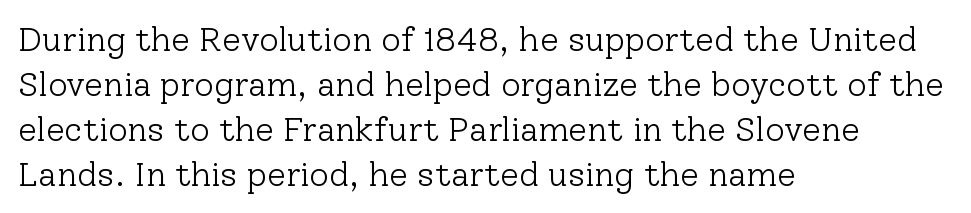
Q: Is the text bold? A: No.
Q: Is the text italic (slanted)? A: No, it is upright.
Q: Is the typeface a serif or a sans-serif typeface? A: Serif.
Q: Is the text underlined? A: No.
Q: How is the paragraph aligned? A: Left-aligned.
Q: Is the spacing between letters normal or unusually wide? A: Normal.
Q: Is the spacing between lines tight, normal or loose? A: Normal.
Q: Width (condensed, normal, or wide)? A: Normal.
Q: Stroke contrast? A: Low.
Q: x-height? A: Medium.
Q: Monospaced? A: No.
